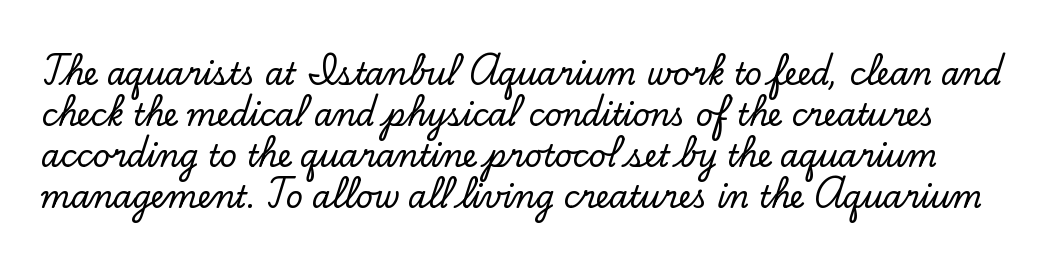
Note the varied advance widths — an 'i' is clearly narrower than an 'm'. Compared with typical paragraphs, the rows here are spaced about the same. A serif font was chosen for this passage. The glyphs are unaccompanied by any horizontal stroke below them. Tracking value appears to be zero — textbook default spacing.
